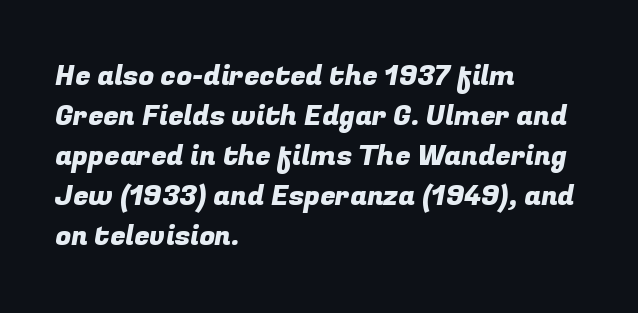
The image shows 28 px sans-serif type; set left-aligned, normal line spacing (1.43x), normal letter spacing, not underlined; low stroke contrast and a medium x-height.
